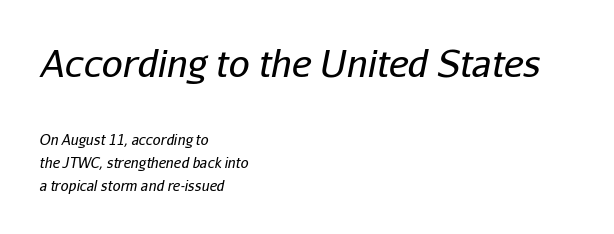
{"italic": "yes", "lean": "right", "slant_degrees": 11, "bold": "no", "weight": "regular", "width": "normal", "stroke_contrast": "low", "x_height": "medium", "monospaced": "no", "underline": "no", "align": "left", "line_spacing": "normal", "line_spacing_ratio": 1.66, "letter_spacing": "normal", "letter_spacing_em": 0.0, "larger_block": "first", "size_ratio": 2.64, "glyph_px": 37}
